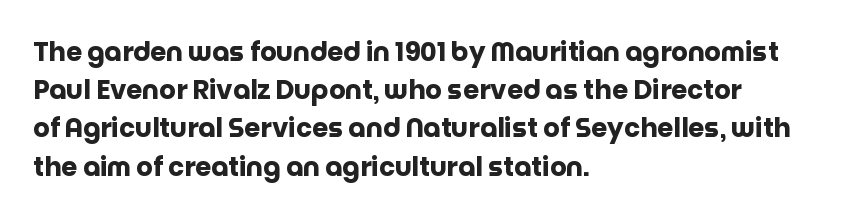
The image shows 26 px bold type, upright; set left-aligned, normal line spacing (1.47x), normal letter spacing, not underlined.
